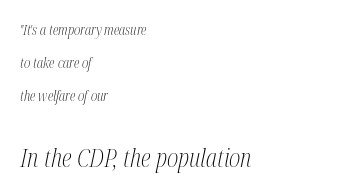
Yep, that's italic — everything's leaning. Words appear dense and cohesive because spacing is normal. No letter is thick-stroked: the sample isn't bold. Vertical spacing — loose. Letters rest on an invisible, unmarked baseline. Caption: upper text group reduced, lower text group enlarged.
